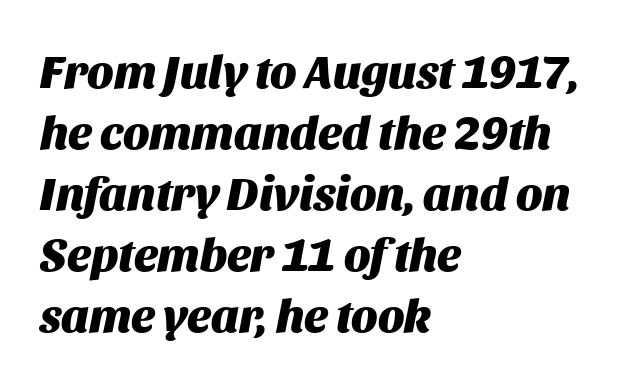
{"italic": "yes", "lean": "right", "slant_degrees": 11, "bold": "yes", "weight": "heavy", "width": "normal", "stroke_contrast": "medium", "x_height": "large", "monospaced": "no", "underline": "no", "align": "left", "line_spacing": "normal", "line_spacing_ratio": 1.3, "letter_spacing": "normal", "letter_spacing_em": 0.0, "glyph_px": 47}
